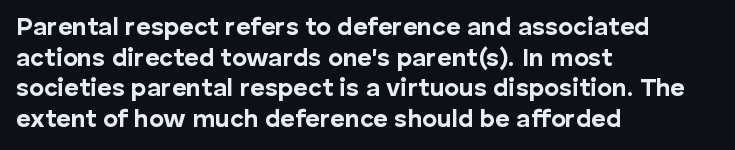
{"italic": "no", "bold": "yes", "underline": "no", "align": "left", "line_spacing_ratio": 1.23, "letter_spacing": "normal", "letter_spacing_em": 0.0, "glyph_px": 25}
